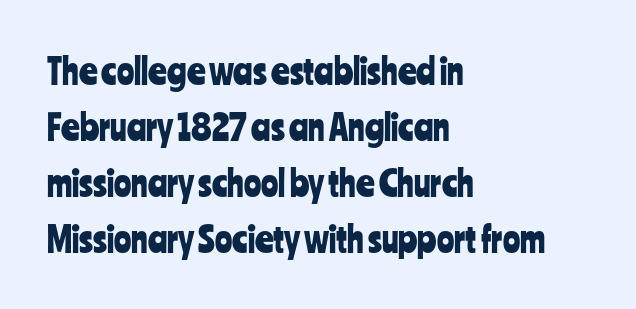
The image shows 36 px condensed sans-serif type, upright; set left-aligned, normal line spacing (1.56x), normal letter spacing, not underlined; low stroke contrast and a medium x-height.
